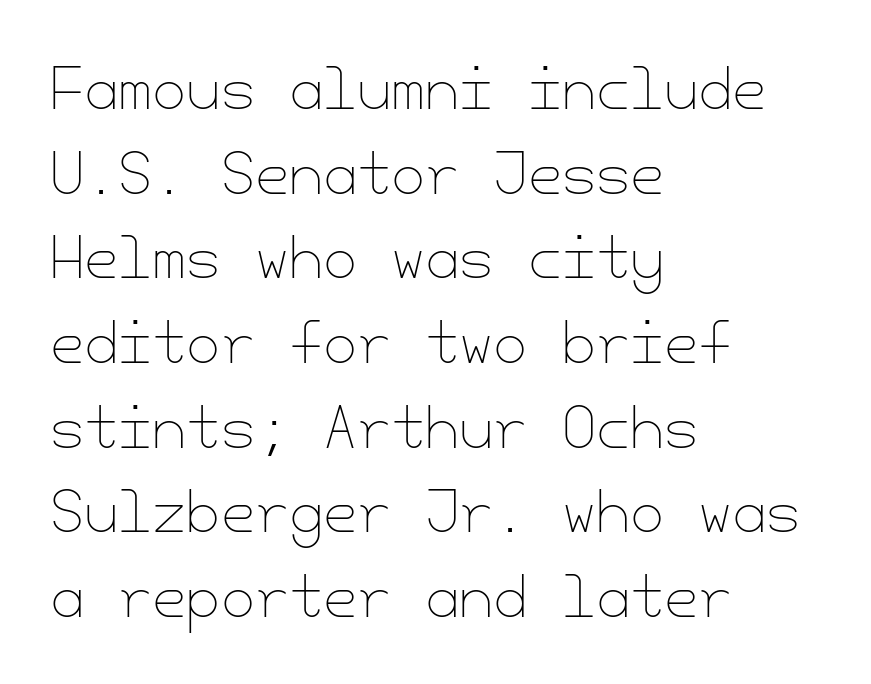
The image shows 55 px thin type, upright; set left-aligned, normal line spacing (1.54x), normal letter spacing, not underlined; low stroke contrast and a small x-height.
